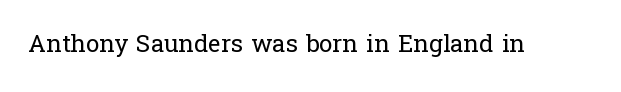
{"italic": "no", "bold": "no", "underline": "no", "letter_spacing": "normal", "letter_spacing_em": 0.0, "glyph_px": 24}
